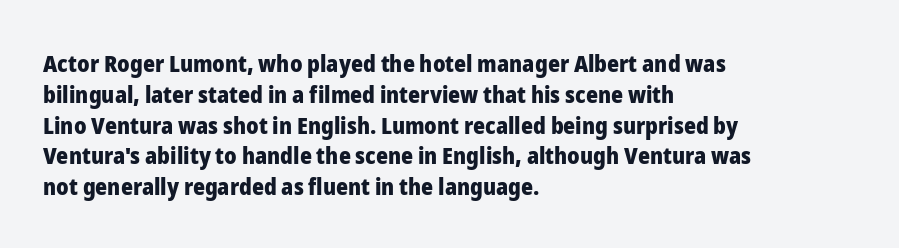
Q: Is the text bold? A: Yes.
Q: Is the text italic (slanted)? A: No, it is upright.
Q: Is the text underlined? A: No.
Q: How is the paragraph aligned? A: Left-aligned.
Q: Is the spacing between letters normal or unusually wide? A: Normal.
Q: Is the spacing between lines tight, normal or loose? A: Normal.
